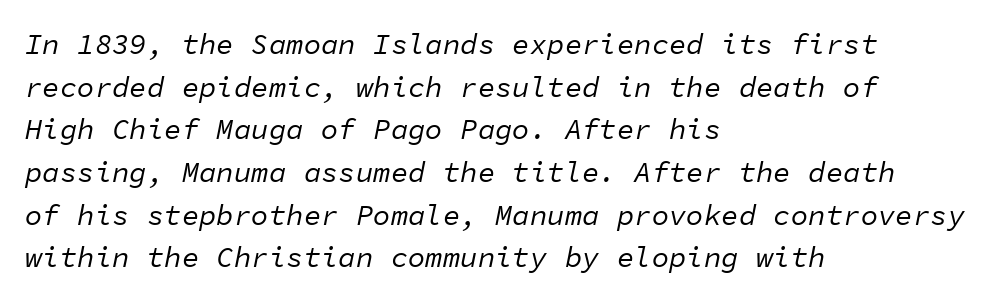
Q: Is the text bold? A: No.
Q: Is the text italic (slanted)? A: Yes, it leans right by about 11 degrees.
Q: Is the text underlined? A: No.
Q: How is the paragraph aligned? A: Left-aligned.
Q: Is the spacing between letters normal or unusually wide? A: Normal.
Q: Is the spacing between lines tight, normal or loose? A: Normal.
Q: Width (condensed, normal, or wide)? A: Normal.
Q: Stroke contrast? A: Low.
Q: x-height? A: Medium.
Q: Monospaced? A: Yes.
